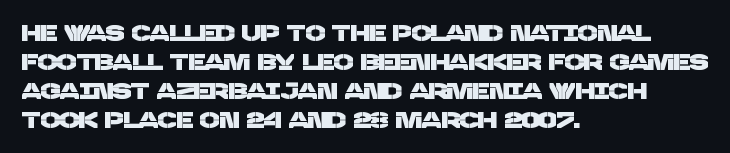
The image shows 23 px text type; set left-aligned, normal line spacing (1.26x), normal letter spacing, not underlined.
